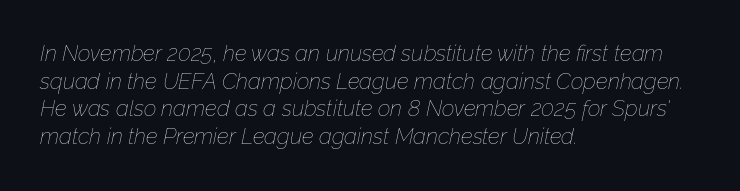
Unbolded letterforms with no extra heft. Observe the ordinary spacing: letters are neighbours, not strangers. Each row of text sits above clean, open space. Italic: yes, the glyphs are oblique. The designer left line spacing at the default. Horizontal alignment here is leftward, the default for most running prose.
